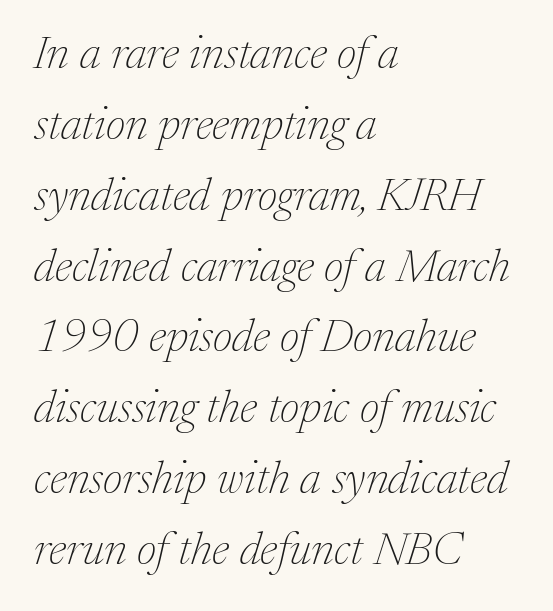
Characters follow at the spacing the type designer built in. Spacing verdict: proportional, widths tailored to each character. There's an unmistakable incline to the writing here. The paragraph has a hard left edge and a soft right edge.
